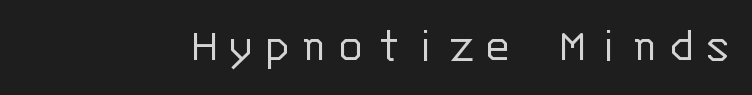
{"serif": "no", "italic": "no", "bold": "no", "weight": "light", "width": "normal", "stroke_contrast": "low", "x_height": "large", "monospaced": "yes", "underline": "no", "glyph_px": 51}
